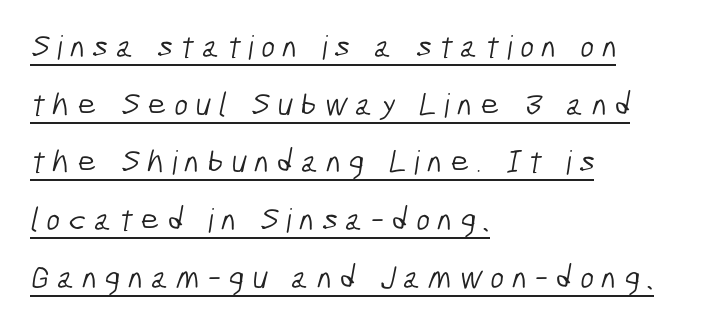
Note: no serifs on the glyphs. You can see a thin bar hugging the bottom of the glyphs. Characters follow at a spacing far wider than the type designer built in. The face used here is proportionally spaced, like ordinary book or web type. This rendering uses left alignment, leaving the right contour irregular. The typeface has the unassuming heft of standard copy or less.
